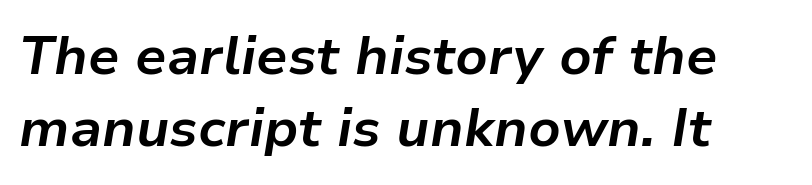
{"italic": "yes", "lean": "right", "slant_degrees": 9, "bold": "yes", "weight": "bold", "width": "normal", "stroke_contrast": "low", "x_height": "medium", "monospaced": "no", "underline": "no", "align": "left", "line_spacing": "normal", "line_spacing_ratio": 1.33, "letter_spacing": "normal", "letter_spacing_em": 0.0, "glyph_px": 54}
